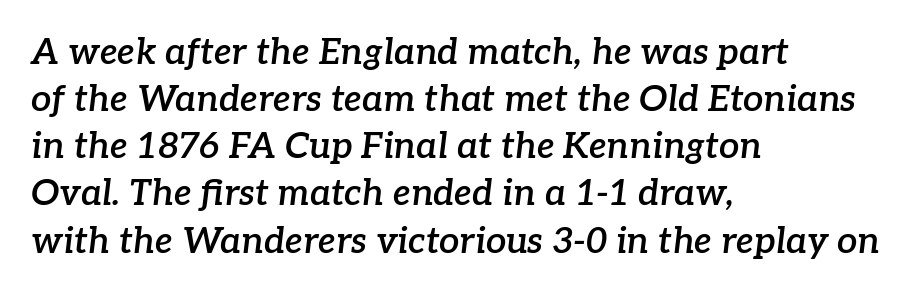
Each letter's strokes conclude with small projecting serifs. Evenly set lines give the paragraph a standard silhouette. Would a proofreader flag this as italicized? Yes. The face used here is proportionally spaced, like ordinary book or web type. The specimen omits any rule beneath the text block's lines. Typesetter's note: demi weight, one step under bold.
